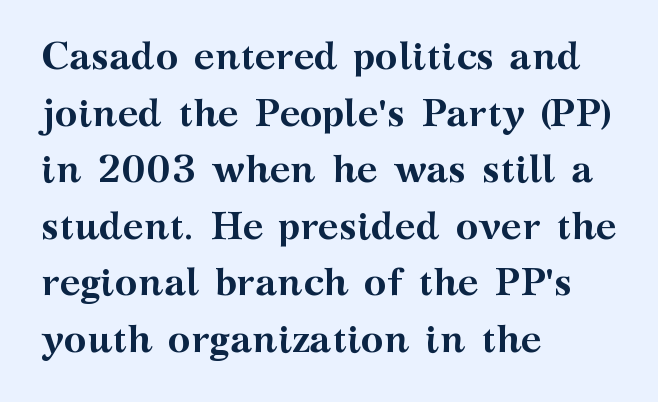
The image shows 39 px semibold, wide serif type, upright; set left-aligned, normal line spacing (1.45x), normal letter spacing, not underlined; medium stroke contrast and a medium x-height.
